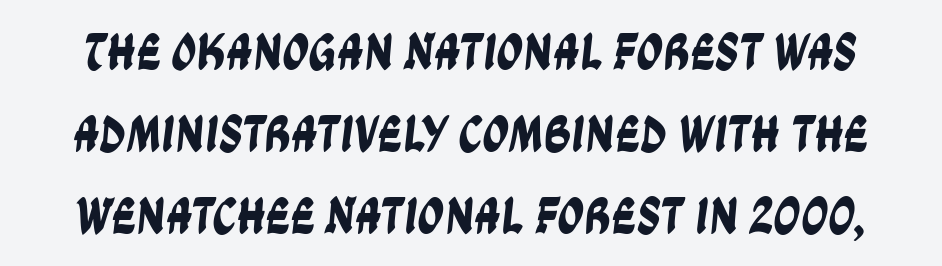
The image shows 53 px condensed sans-serif type; set normal line spacing (1.55x), normal letter spacing, not underlined; low stroke contrast and a large x-height.
